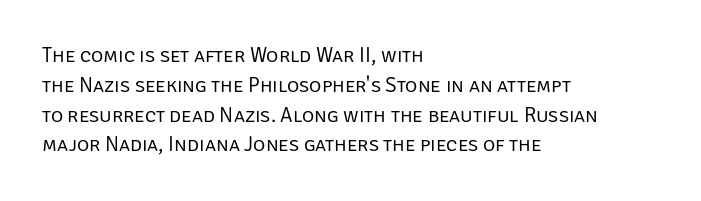
{"italic": "no", "bold": "no", "underline": "no", "align": "left", "line_spacing": "normal", "line_spacing_ratio": 1.42, "letter_spacing": "normal", "letter_spacing_em": 0.0, "glyph_px": 21}
